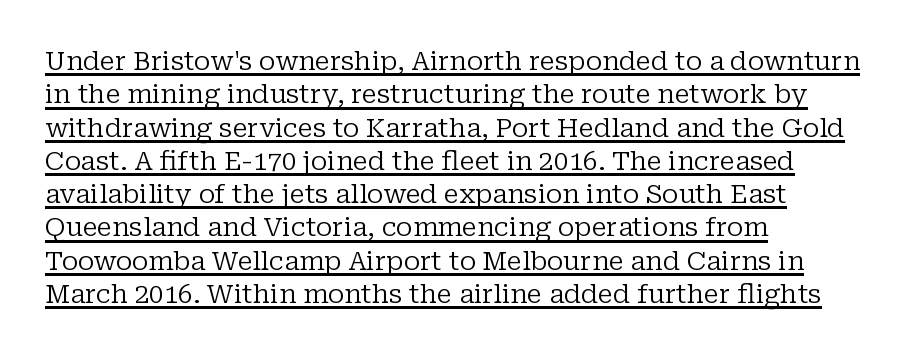
{"italic": "no", "bold": "no", "underline": "yes", "align": "left", "line_spacing": "normal", "line_spacing_ratio": 1.28, "letter_spacing": "normal", "letter_spacing_em": 0.0, "glyph_px": 26}
